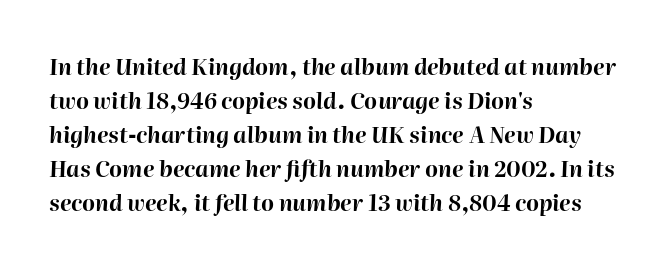
One-word summary of the alignment: left. Honestly, the row spacing looks completely unremarkable. The lettering tilts uniformly, giving the passage an italic look. Plain, unruled lines of type. Characters follow at the spacing the type designer built in.
